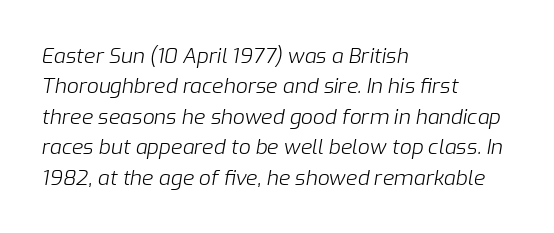
The image shows 21 px text type, italic (leaning right); set left-aligned, normal line spacing (1.45x), normal letter spacing, not underlined.
